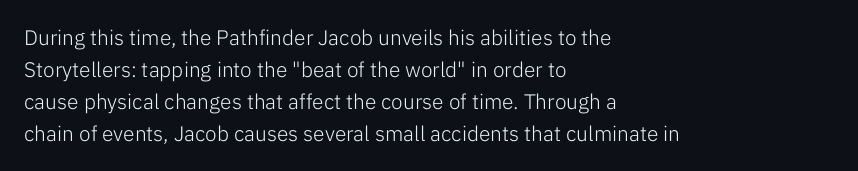
Is the block centered? No — it sits flush against the left margin. Honestly, the row spacing looks completely unremarkable. Check under the words: just untouched page. Ascenders rise straight up at ninety degrees. Nobody touched the tracking dial on this one.
